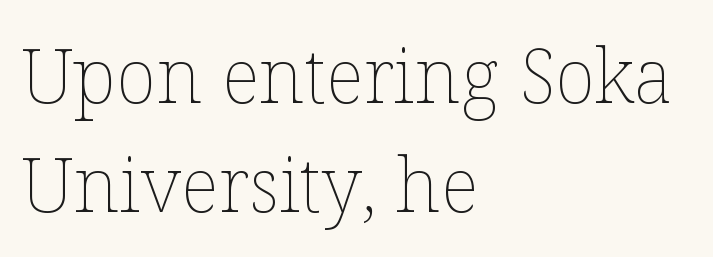
The image shows 75 px thin type, upright; set left-aligned, normal line spacing (1.46x), normal letter spacing, not underlined; low stroke contrast and a medium x-height.
